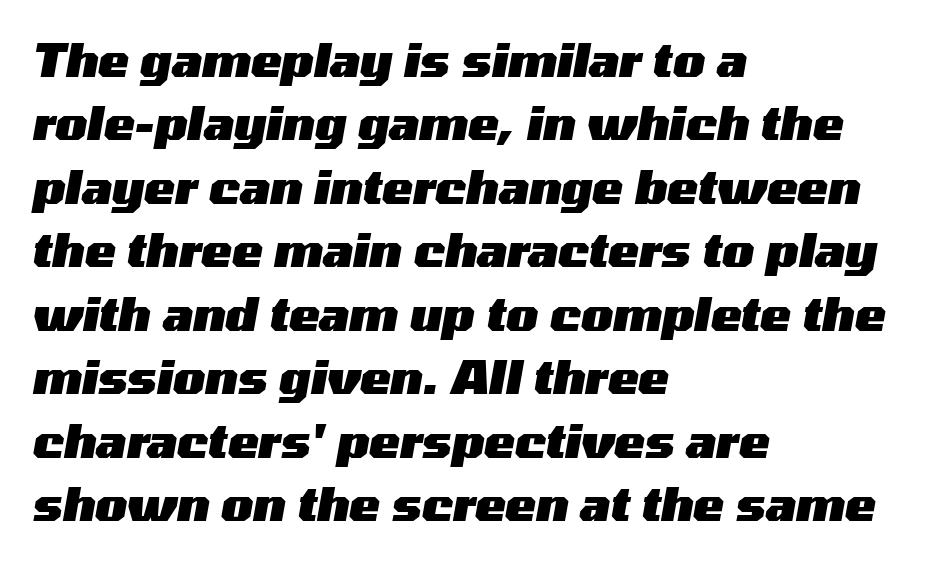
The image shows 46 px heavy, wide type, italic (leaning right); set left-aligned, normal line spacing (1.38x), normal letter spacing, not underlined; medium stroke contrast and a medium x-height.
